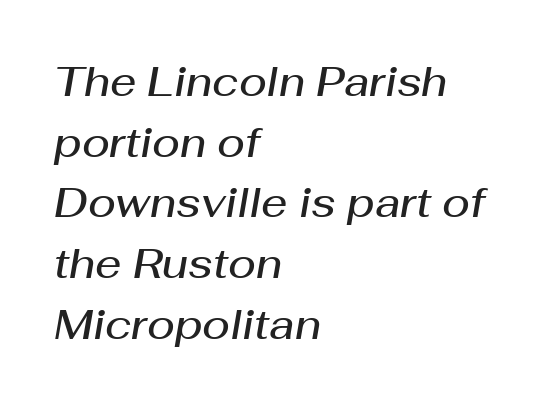
{"italic": "yes", "lean": "right", "slant_degrees": 10, "bold": "semi", "weight": "semibold", "width": "normal", "stroke_contrast": "medium", "x_height": "medium", "monospaced": "no", "underline": "no", "align": "left", "line_spacing": "normal", "line_spacing_ratio": 1.48, "letter_spacing": "normal", "letter_spacing_em": 0.0, "glyph_px": 41}
